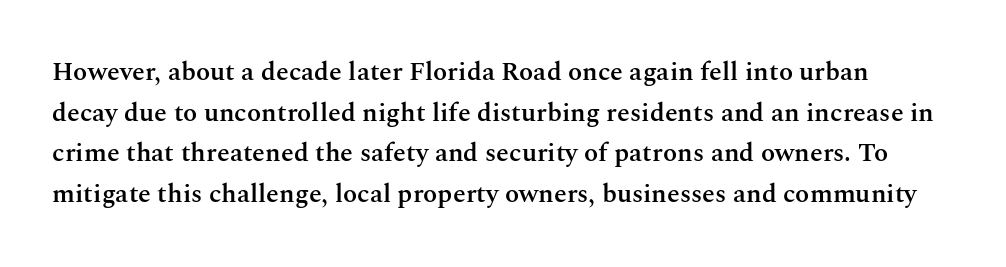
{"italic": "no", "bold": "semi", "underline": "no", "line_spacing": "normal", "line_spacing_ratio": 1.56, "letter_spacing": "normal", "letter_spacing_em": 0.0, "glyph_px": 26}
